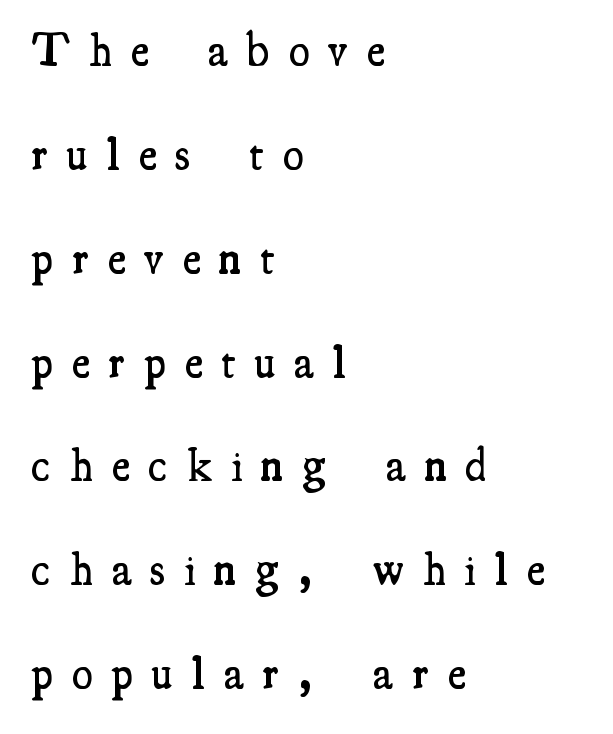
The image shows 47 px semibold, condensed serif type, upright; set left-aligned, loose line spacing (2.21x), unusually wide letter spacing (+0.41 em), not underlined; medium stroke contrast and a small x-height.
